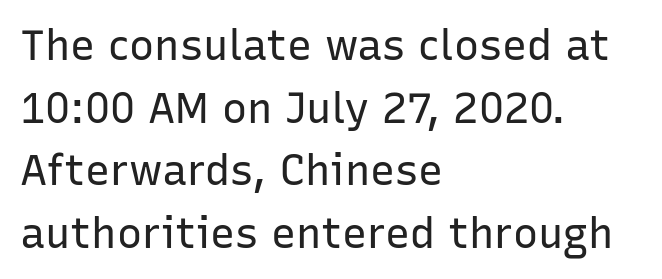
Q: Is the text bold? A: No.
Q: Is the text italic (slanted)? A: No, it is upright.
Q: Is the typeface a serif or a sans-serif typeface? A: Sans-serif.
Q: Is the text underlined? A: No.
Q: How is the paragraph aligned? A: Left-aligned.
Q: Is the spacing between letters normal or unusually wide? A: Normal.
Q: Is the spacing between lines tight, normal or loose? A: Normal.
Q: Width (condensed, normal, or wide)? A: Normal.
Q: Stroke contrast? A: Low.
Q: x-height? A: Medium.
Q: Monospaced? A: No.
